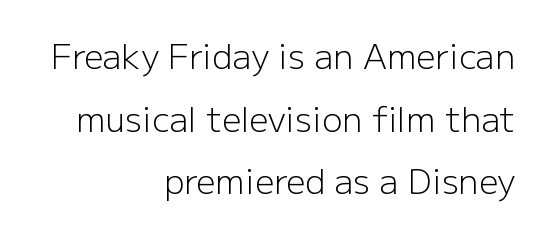
The image shows 34 px light sans-serif type, upright; set right-aligned, line spacing 1.84x, normal letter spacing, not underlined; low stroke contrast and a medium x-height.
